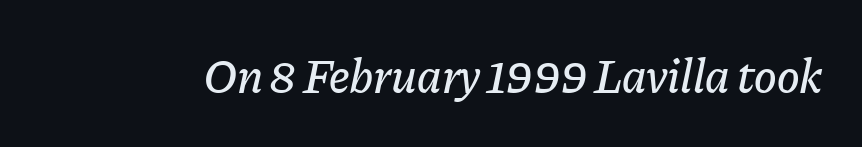
The image shows 48 px text type, italic (leaning right); set normal letter spacing, not underlined; low stroke contrast and a medium x-height.
